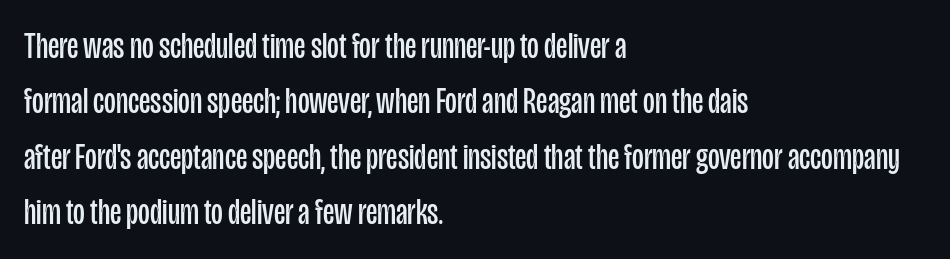
{"serif": "no", "italic": "no", "bold": "no", "weight": "regular", "width": "condensed", "stroke_contrast": "low", "x_height": "large", "monospaced": "no", "underline": "no", "align": "left", "line_spacing": "normal", "line_spacing_ratio": 1.54, "letter_spacing": "normal", "letter_spacing_em": 0.0, "glyph_px": 36}
